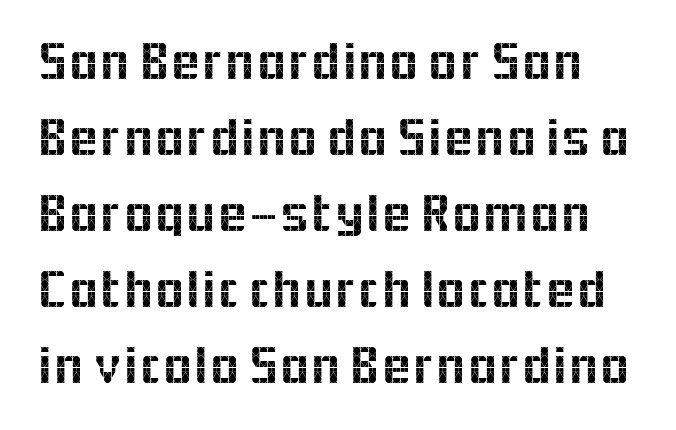
The image shows 55 px sans-serif type, upright; set normal line spacing (1.38x), normal letter spacing, not underlined; a medium x-height.
